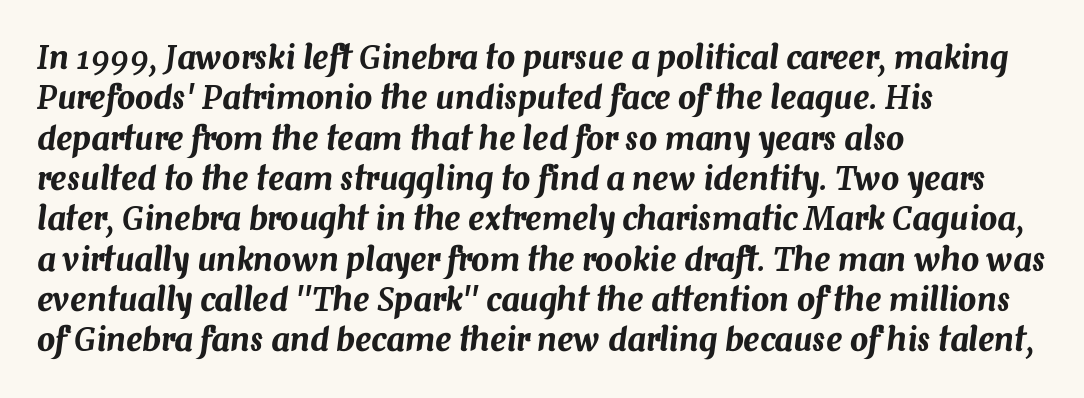
The image shows 32 px text type, italic (leaning right); set left-aligned, normal line spacing (1.26x), normal letter spacing, not underlined; medium stroke contrast and a medium x-height.
